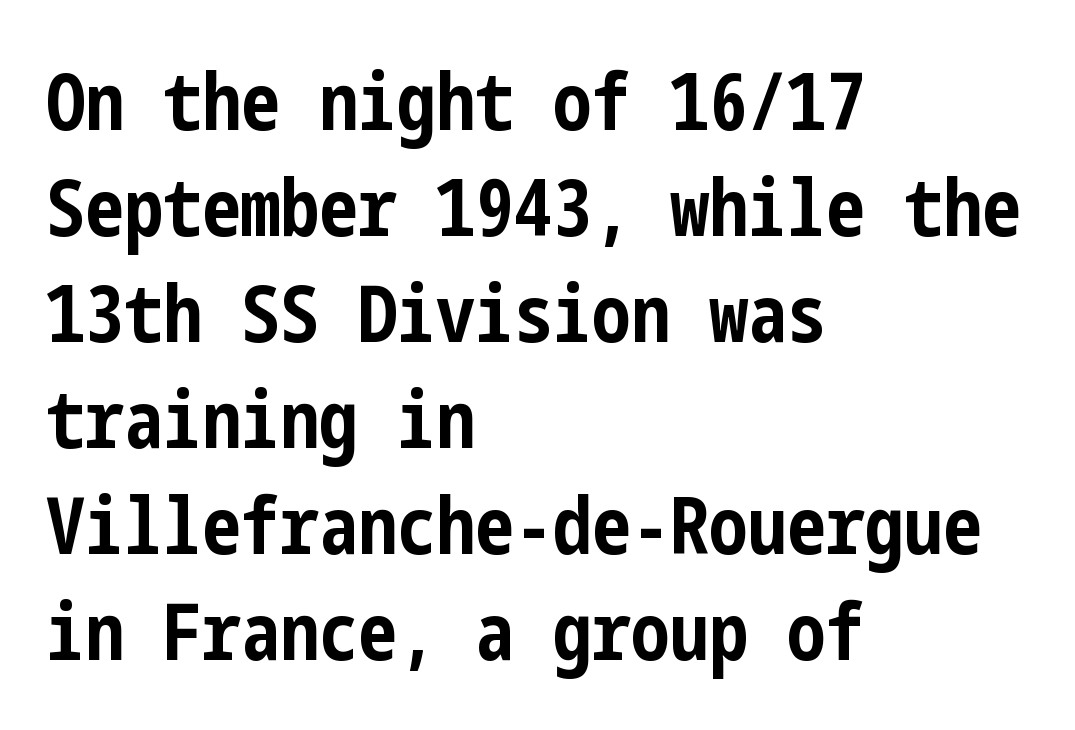
The image shows 78 px bold, condensed sans-serif type, upright; set left-aligned, normal line spacing (1.36x), normal letter spacing, not underlined; low stroke contrast and a medium x-height.
